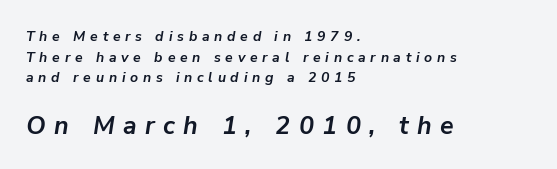
Q: Is the text bold? A: Yes.
Q: Is the text italic (slanted)? A: Yes, it leans right by about 9 degrees.
Q: Is the text underlined? A: No.
Q: How is the paragraph aligned? A: Left-aligned.
Q: Is the spacing between letters normal or unusually wide? A: Unusually wide.
Q: Is the spacing between lines tight, normal or loose? A: Normal.
Q: Which block of text is set in a larger size, the first (top) or the second (bottom)? A: The second (bottom) one.
